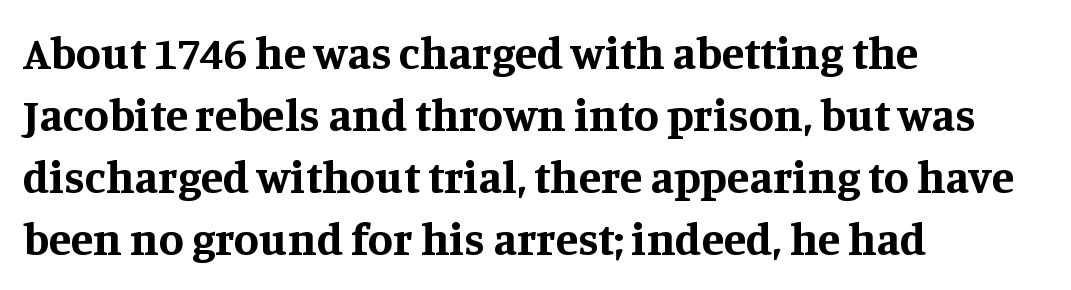
{"serif": "yes", "italic": "no", "bold": "yes", "weight": "bold", "width": "normal", "stroke_contrast": "medium", "x_height": "large", "monospaced": "no", "underline": "no", "align": "left", "line_spacing": "normal", "line_spacing_ratio": 1.35, "letter_spacing": "normal", "letter_spacing_em": 0.0, "glyph_px": 46}
